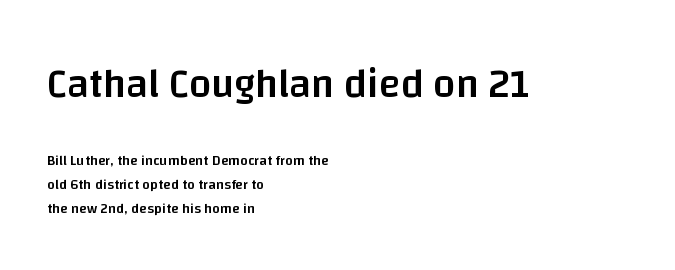
This layout puts the oversized block above and the modest block below. Line beginnings align vertically; line endings do not. Looks like regular typesetting: each glyph gets only the width it needs. The gaps between neighbouring characters are ordinary and unremarkable.
